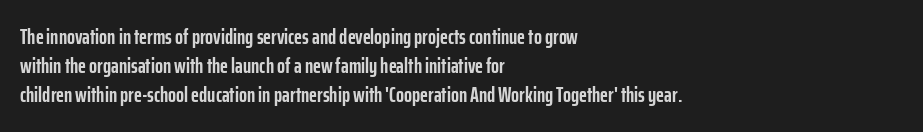
{"italic": "no", "bold": "yes", "underline": "no", "align": "left", "line_spacing": "normal", "line_spacing_ratio": 1.37, "letter_spacing": "normal", "letter_spacing_em": 0.0, "glyph_px": 21}
